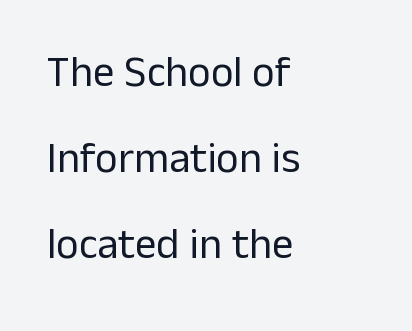
Tracking value appears to be zero — textbook default spacing. Check where the strokes stop: nothing finishes them off — pure sans. Every row of glyphs begins at an identical x-position on the left. Stems and bowls with no extra thickness — not bold. This sample has the flowing, uneven cadence of proportional lettering. Leading is clearly above the norm, producing a sparse column.
